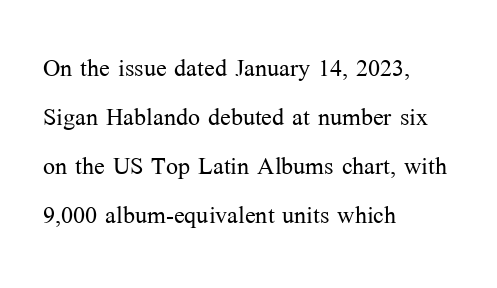
The image shows 32 px light serif type, upright; set left-aligned, normal line spacing (1.53x), normal letter spacing, not underlined; medium stroke contrast and a medium x-height.
